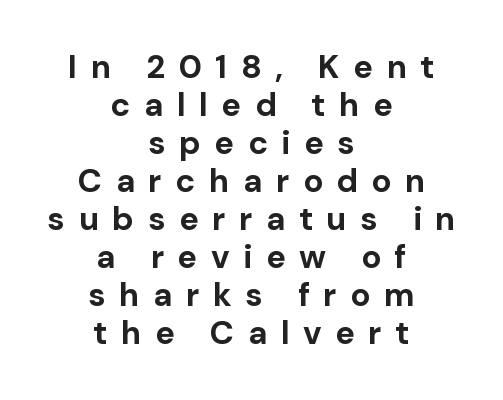
{"serif": "no", "italic": "no", "bold": "yes", "weight": "bold", "width": "normal", "stroke_contrast": "low", "x_height": "medium", "monospaced": "no", "underline": "no", "align": "center", "line_spacing": "tight", "line_spacing_ratio": 1.15, "letter_spacing": "wide", "letter_spacing_em": 0.41, "glyph_px": 33}
